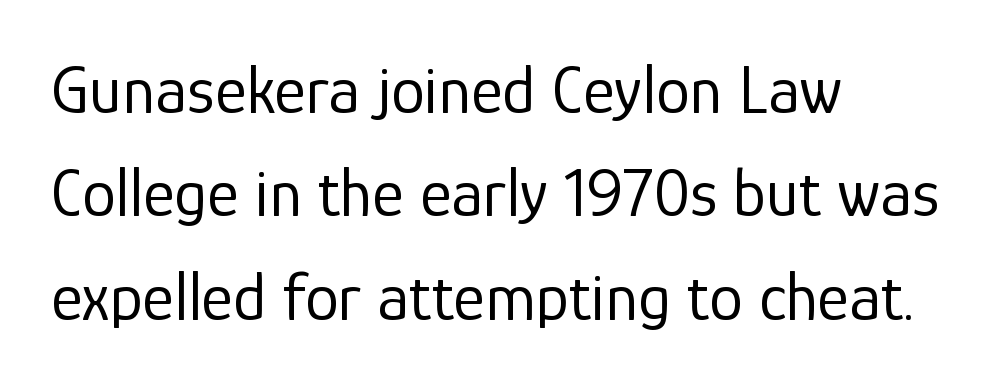
Layout note: lines flush left. You could not count columns in this text — the font is proportionally spaced. The font is comparable to plain body text, perhaps lighter. Designer's note — italics off, roman on. No feet cap the strokes, marking this as sans-serif type.
